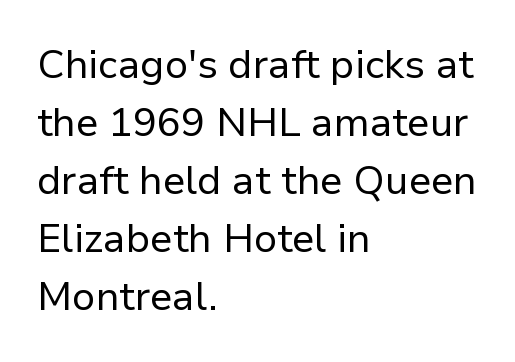
The compositor pushed each line to the left boundary. Character widths vary here, with narrow letters taking less room than wide ones. Designer's note — italics off, roman on. Each letter's strokes conclude bluntly, with no projecting serifs. The characters are drawn with everyday or finer stroke widths.
